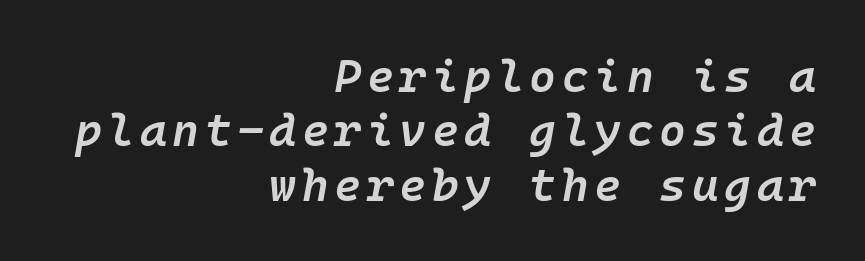
Q: Is the text bold? A: Semi-bold.
Q: Is the text italic (slanted)? A: Yes, it leans right by about 10 degrees.
Q: Is the text underlined? A: No.
Q: How is the paragraph aligned? A: Right-aligned.
Q: Width (condensed, normal, or wide)? A: Normal.
Q: Stroke contrast? A: Low.
Q: x-height? A: Medium.
Q: Monospaced? A: Yes.
